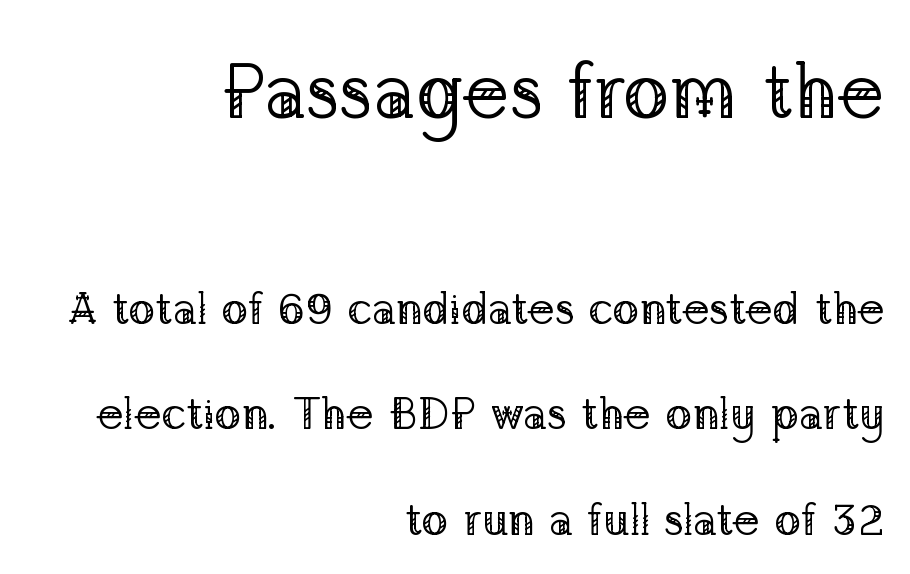
The image shows 78 px regular-weight serif type, upright; set right-aligned, loose line spacing (2.34x), normal letter spacing, not underlined; the first (top) block is 1.73x larger; low stroke contrast and a medium x-height.
